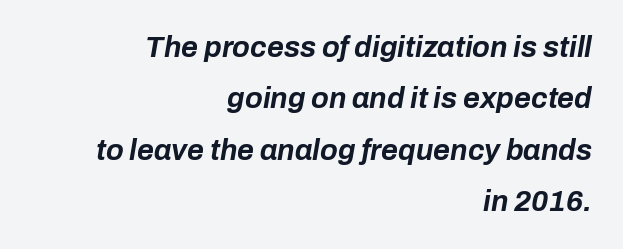
The image shows 29 px bold type, italic (leaning right); set right-aligned, line spacing 1.77x, normal letter spacing, not underlined; low stroke contrast and a medium x-height.
